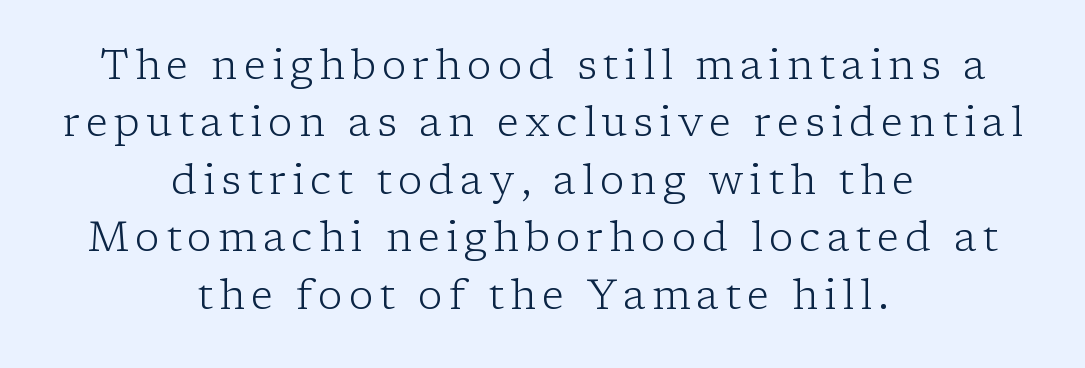
{"serif": "yes", "italic": "no", "bold": "no", "weight": "light", "width": "normal", "stroke_contrast": "low", "x_height": "medium", "monospaced": "no", "underline": "no", "align": "center", "line_spacing": "normal", "line_spacing_ratio": 1.4, "glyph_px": 41}
